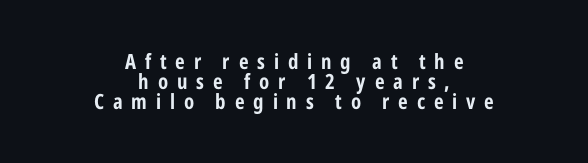
{"italic": "no", "bold": "yes", "underline": "no", "align": "center", "line_spacing": "tight", "line_spacing_ratio": 0.96, "letter_spacing": "wide", "letter_spacing_em": 0.42, "glyph_px": 21}
